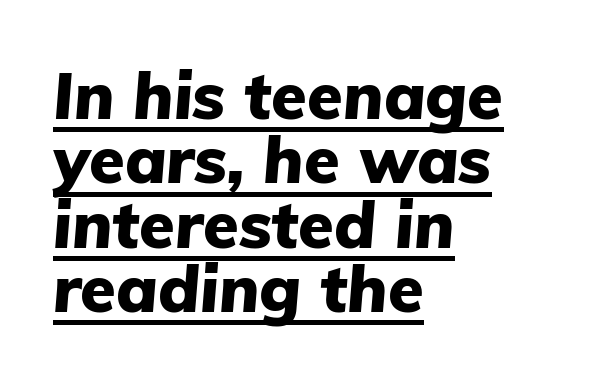
{"italic": "yes", "lean": "right", "slant_degrees": 5, "bold": "yes", "weight": "heavy", "width": "normal", "stroke_contrast": "low", "x_height": "medium", "monospaced": "no", "underline": "yes", "align": "left", "line_spacing": "tight", "line_spacing_ratio": 0.99, "letter_spacing": "normal", "letter_spacing_em": 0.0, "glyph_px": 65}
